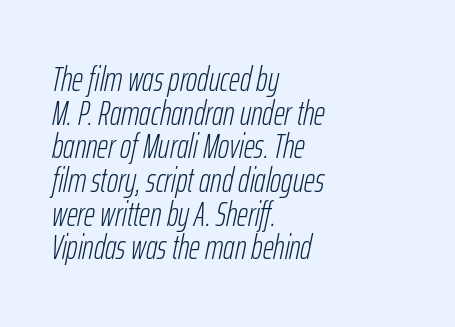
Italic: yes, the glyphs are oblique. Layout note: lines flush left. The passage shown has conventional tracking throughout. The letters advance in unequal steps, a hallmark of proportional type. Decoration check: the copy has no underline.
